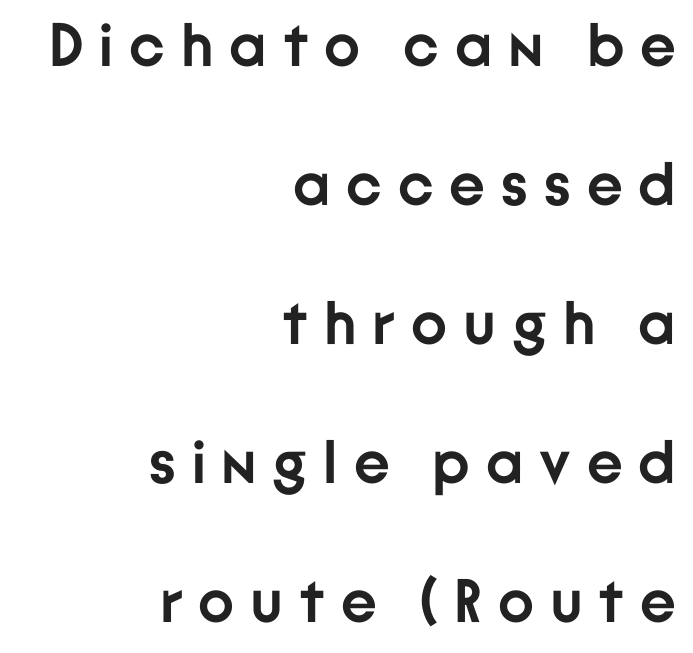
Q: Is the text bold? A: Yes.
Q: Is the text italic (slanted)? A: No, it is upright.
Q: Is the typeface a serif or a sans-serif typeface? A: Sans-serif.
Q: Is the text underlined? A: No.
Q: How is the paragraph aligned? A: Right-aligned.
Q: Is the spacing between letters normal or unusually wide? A: Unusually wide.
Q: Is the spacing between lines tight, normal or loose? A: Loose.
Q: Width (condensed, normal, or wide)? A: Normal.
Q: Stroke contrast? A: Low.
Q: x-height? A: Medium.
Q: Monospaced? A: No.
